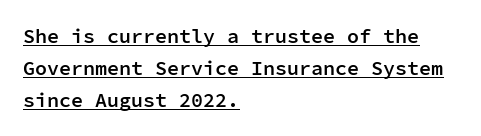
Bold? Not quite — semibold, heavier than regular but stopping short. A classic flush-left, rag-right setting is used for this passage. Evenly set lines give the paragraph a standard silhouette. Posture: straight, roman, zero tilt. The words here are underlined. Honestly, the letter spacing is just normal — you wouldn't notice it.
